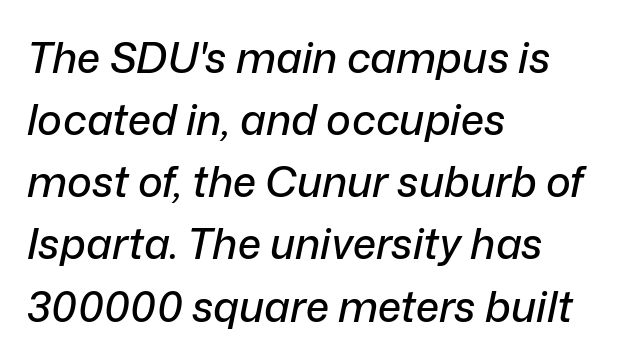
{"italic": "yes", "lean": "right", "slant_degrees": 12, "width": "normal", "stroke_contrast": "low", "x_height": "medium", "monospaced": "no", "underline": "no", "align": "left", "line_spacing": "normal", "line_spacing_ratio": 1.48, "letter_spacing": "normal", "letter_spacing_em": 0.0, "glyph_px": 42}
